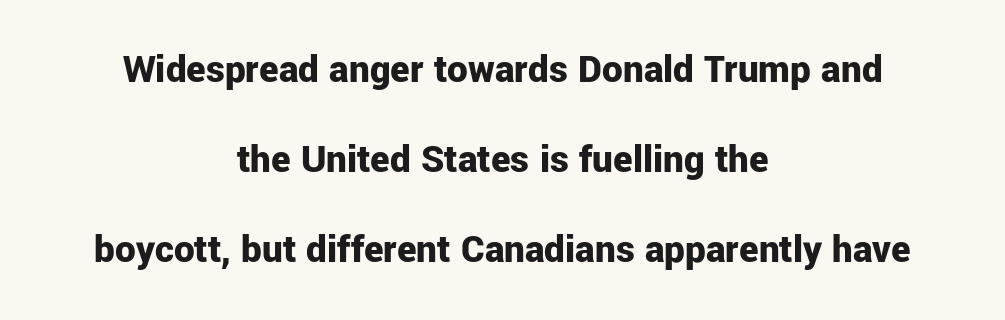
The block of text is sparse from top to bottom, with ample space between rows. This rendering leaves character spacing at its baseline value. Any mark beneath the type? The region is blank. Compared with an ordinary text face, these strokes are far heavier — a full bold. The setting favours the middle, as headings and verse often do.
